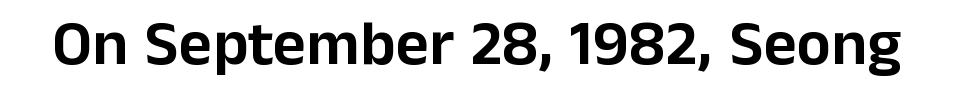
Inter-character spacing is left at the font's built-in metrics. Looks like regular typesetting: each glyph gets only the width it needs. The lettering stays uniformly vertical, giving the passage a roman look. A bare baseline throughout the passage. Observe the absence of serifs on each vertical stroke in this sample.
